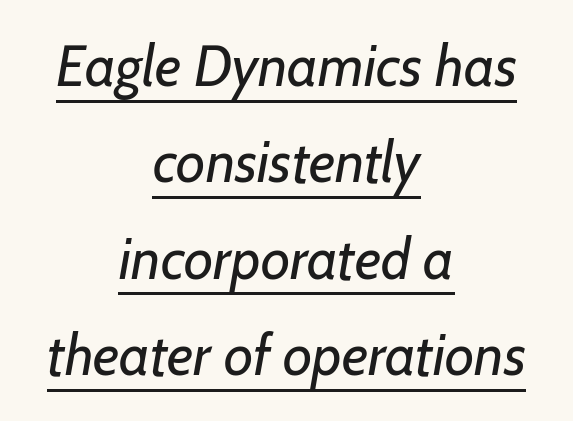
Q: Is the text bold? A: No.
Q: Is the typeface a serif or a sans-serif typeface? A: Sans-serif.
Q: Is the text underlined? A: Yes.
Q: How is the paragraph aligned? A: Centered.
Q: Is the spacing between letters normal or unusually wide? A: Normal.
Q: Is the spacing between lines tight, normal or loose? A: Normal.
Q: Width (condensed, normal, or wide)? A: Normal.
Q: Stroke contrast? A: Low.
Q: x-height? A: Medium.
Q: Monospaced? A: No.
